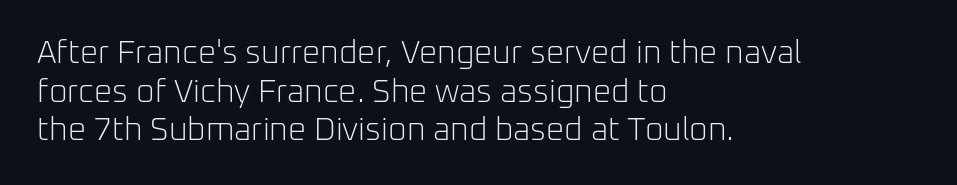
Q: Is the text bold? A: No.
Q: Is the text italic (slanted)? A: No, it is upright.
Q: Is the typeface a serif or a sans-serif typeface? A: Sans-serif.
Q: Is the text underlined? A: No.
Q: How is the paragraph aligned? A: Left-aligned.
Q: Is the spacing between letters normal or unusually wide? A: Normal.
Q: Width (condensed, normal, or wide)? A: Normal.
Q: Stroke contrast? A: Low.
Q: x-height? A: Medium.
Q: Monospaced? A: No.
